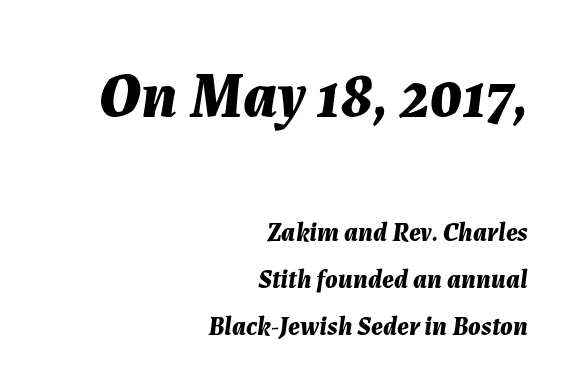
Q: Is the text bold? A: Yes.
Q: Is the text italic (slanted)? A: Yes, it leans right by about 7 degrees.
Q: Is the text underlined? A: No.
Q: How is the paragraph aligned? A: Right-aligned.
Q: Is the spacing between letters normal or unusually wide? A: Normal.
Q: Which block of text is set in a larger size, the first (top) or the second (bottom)? A: The first (top) one.
Q: Width (condensed, normal, or wide)? A: Normal.
Q: Stroke contrast? A: Medium.
Q: x-height? A: Medium.
Q: Monospaced? A: No.
